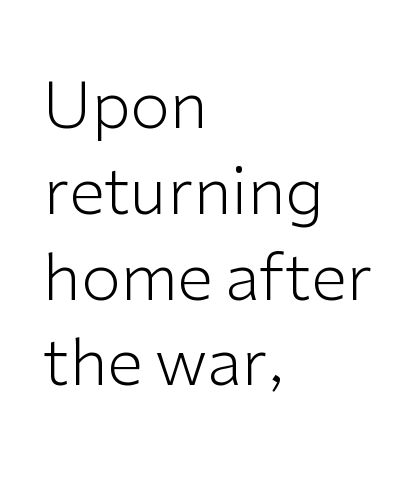
Q: Is the text bold? A: No.
Q: Is the text italic (slanted)? A: No, it is upright.
Q: Is the typeface a serif or a sans-serif typeface? A: Sans-serif.
Q: Is the text underlined? A: No.
Q: How is the paragraph aligned? A: Left-aligned.
Q: Is the spacing between letters normal or unusually wide? A: Normal.
Q: Is the spacing between lines tight, normal or loose? A: Normal.
Q: Width (condensed, normal, or wide)? A: Normal.
Q: Stroke contrast? A: Low.
Q: x-height? A: Medium.
Q: Monospaced? A: No.
